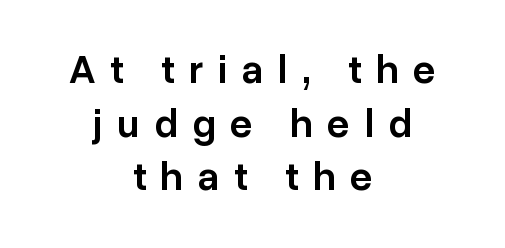
Q: Is the text bold? A: Semi-bold.
Q: Is the text italic (slanted)? A: No, it is upright.
Q: Is the typeface a serif or a sans-serif typeface? A: Sans-serif.
Q: Is the text underlined? A: No.
Q: How is the paragraph aligned? A: Centered.
Q: Is the spacing between letters normal or unusually wide? A: Unusually wide.
Q: Is the spacing between lines tight, normal or loose? A: Normal.
Q: Width (condensed, normal, or wide)? A: Normal.
Q: Stroke contrast? A: Low.
Q: x-height? A: Medium.
Q: Monospaced? A: No.
